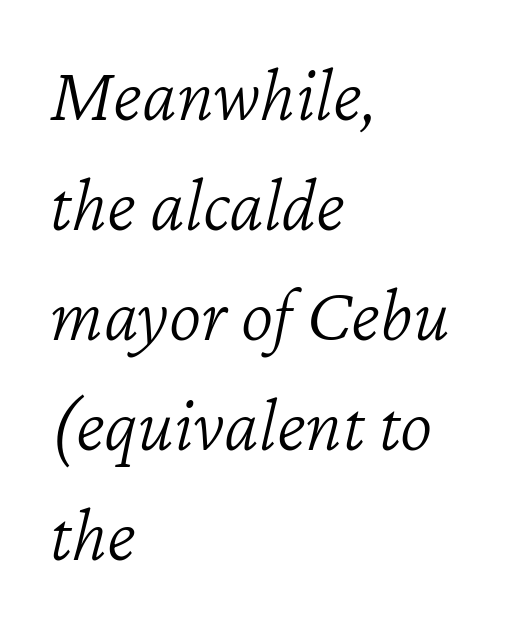
The image shows 78 px light type, italic (leaning right); set left-aligned, normal line spacing (1.41x), normal letter spacing, not underlined; low stroke contrast and a medium x-height.
